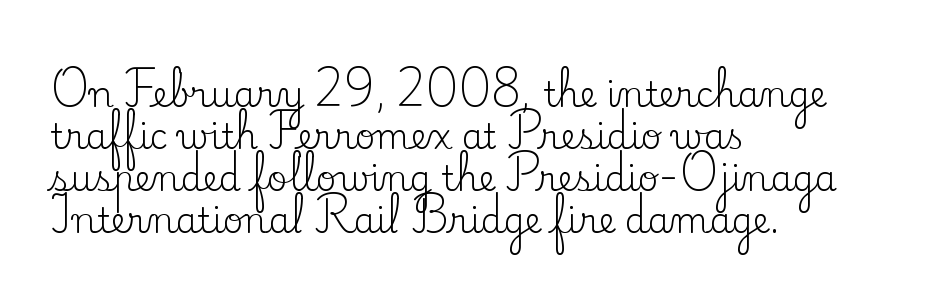
{"italic": "no", "bold": "no", "weight": "regular", "width": "normal", "stroke_contrast": "low", "x_height": "small", "monospaced": "no", "underline": "no", "align": "left", "line_spacing_ratio": 1.2, "letter_spacing": "normal", "letter_spacing_em": 0.0, "glyph_px": 35}
